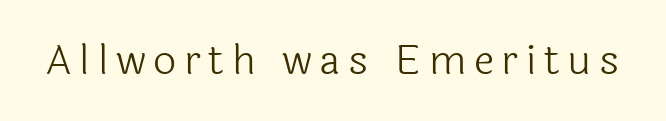
Q: Is the text bold? A: No.
Q: Is the text italic (slanted)? A: No, it is upright.
Q: Is the typeface a serif or a sans-serif typeface? A: Sans-serif.
Q: Is the text underlined? A: No.
Q: Width (condensed, normal, or wide)? A: Normal.
Q: x-height? A: Medium.
Q: Monospaced? A: No.
